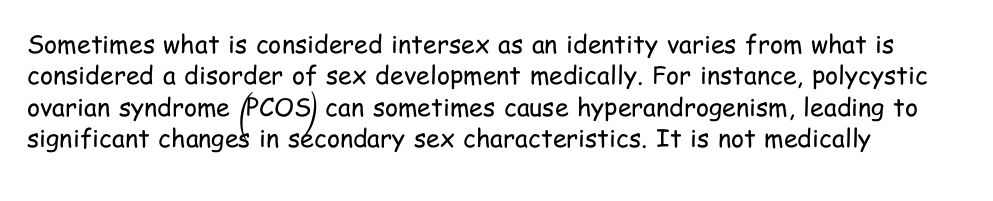
The image shows 25 px text type, upright; set left-aligned, normal line spacing (1.26x), normal letter spacing, not underlined.
